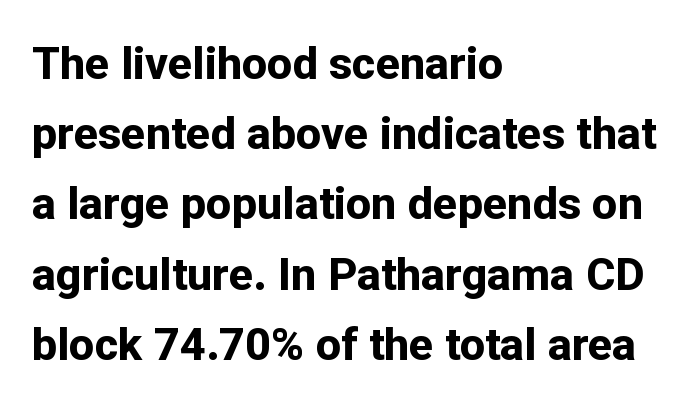
Q: Is the text bold? A: Yes.
Q: Is the text italic (slanted)? A: No, it is upright.
Q: Is the typeface a serif or a sans-serif typeface? A: Sans-serif.
Q: Is the text underlined? A: No.
Q: How is the paragraph aligned? A: Left-aligned.
Q: Is the spacing between letters normal or unusually wide? A: Normal.
Q: Is the spacing between lines tight, normal or loose? A: Normal.
Q: Width (condensed, normal, or wide)? A: Normal.
Q: Stroke contrast? A: Low.
Q: x-height? A: Medium.
Q: Monospaced? A: No.
